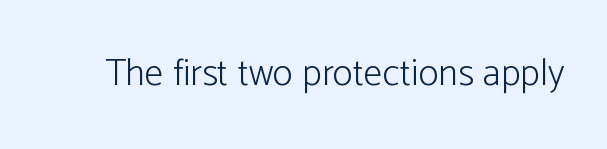
{"serif": "no", "italic": "no", "bold": "no", "weight": "light", "width": "normal", "stroke_contrast": "low", "x_height": "medium", "monospaced": "no", "underline": "no", "letter_spacing": "normal", "letter_spacing_em": 0.0, "glyph_px": 38}
